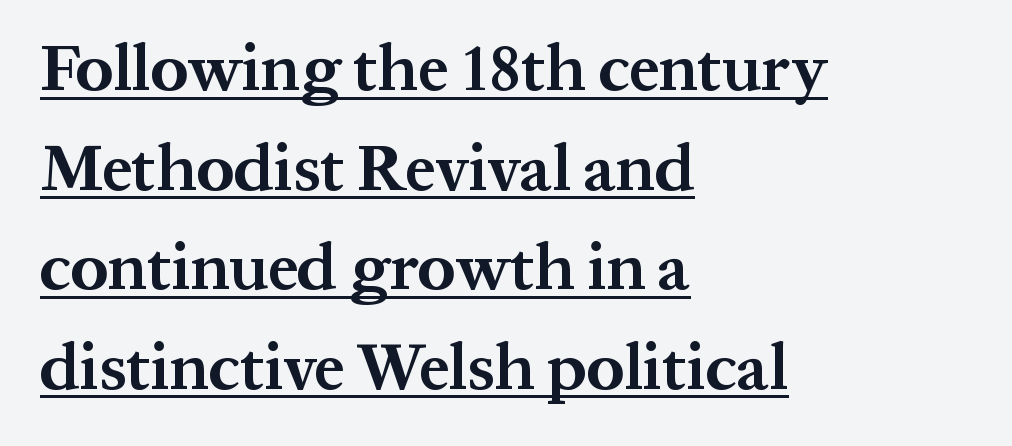
Q: Is the text bold? A: Yes.
Q: Is the text italic (slanted)? A: No, it is upright.
Q: Is the typeface a serif or a sans-serif typeface? A: Serif.
Q: Is the text underlined? A: Yes.
Q: How is the paragraph aligned? A: Left-aligned.
Q: Is the spacing between letters normal or unusually wide? A: Normal.
Q: Is the spacing between lines tight, normal or loose? A: Normal.
Q: Width (condensed, normal, or wide)? A: Normal.
Q: Stroke contrast? A: Medium.
Q: x-height? A: Medium.
Q: Monospaced? A: No.
